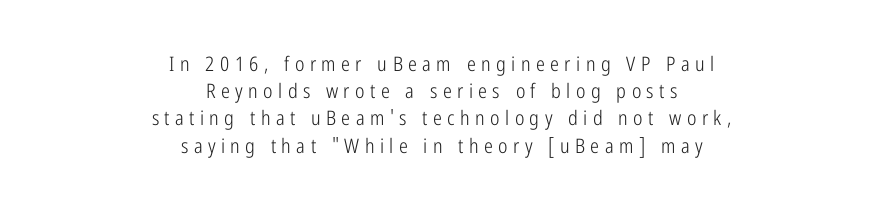
How are the letters spaced? Widely, with obvious added tracking. Heaviness? Minimal to ordinary, like unemphasized prose. Descender tails drop into unmarked territory. The specimen reads as upright at a glance. This sample is center-justified, so both line endings float freely. What's the leading like? Ordinary, nothing unusual.
